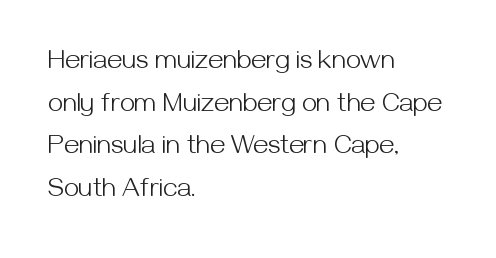
The image shows 27 px text type, upright; set left-aligned, normal line spacing (1.58x), normal letter spacing, not underlined.
